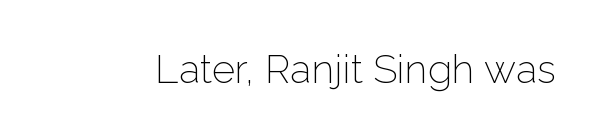
The image shows 40 px light sans-serif type, upright; set normal letter spacing, not underlined; low stroke contrast and a medium x-height.
